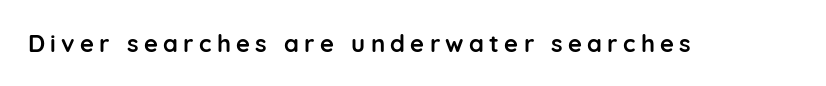
{"italic": "no", "bold": "yes", "underline": "no", "letter_spacing": "wide", "letter_spacing_em": 0.22, "glyph_px": 24}
